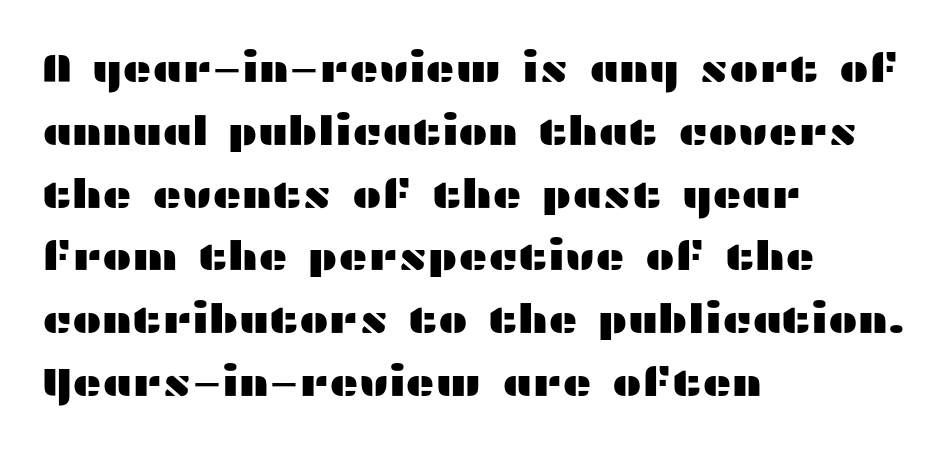
Q: Is the text italic (slanted)? A: No, it is upright.
Q: Is the typeface a serif or a sans-serif typeface? A: Sans-serif.
Q: Is the text underlined? A: No.
Q: How is the paragraph aligned? A: Left-aligned.
Q: Is the spacing between letters normal or unusually wide? A: Normal.
Q: Is the spacing between lines tight, normal or loose? A: Normal.
Q: Width (condensed, normal, or wide)? A: Wide.
Q: Stroke contrast? A: Medium.
Q: x-height? A: Medium.
Q: Monospaced? A: No.
